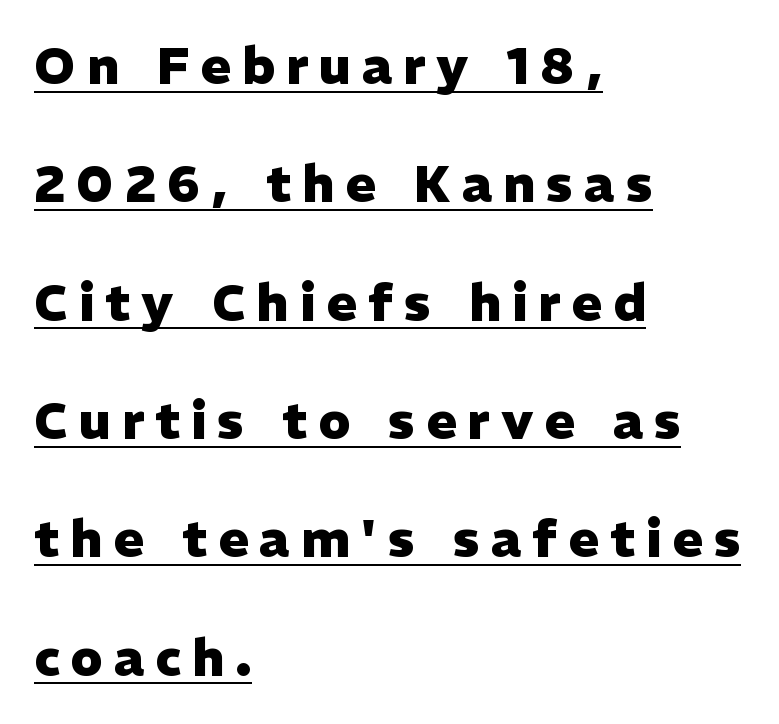
The image shows 51 px heavy sans-serif type, upright; set left-aligned, loose line spacing (2.32x), unusually wide letter spacing (+0.22 em), underlined; low stroke contrast and a medium x-height.
